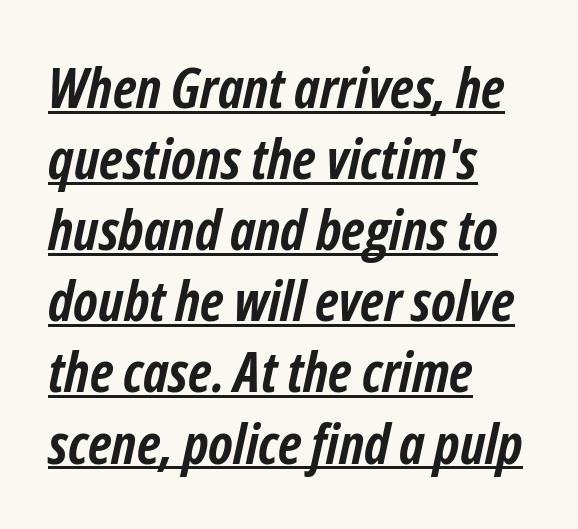
A baseline rule has been typeset under these characters. You could call the tracking neutral — neither tight nor loose. Notice how the stems are inclined rather than vertical — that's the hallmark of italics. The sample has been set heavy, in full bold.
